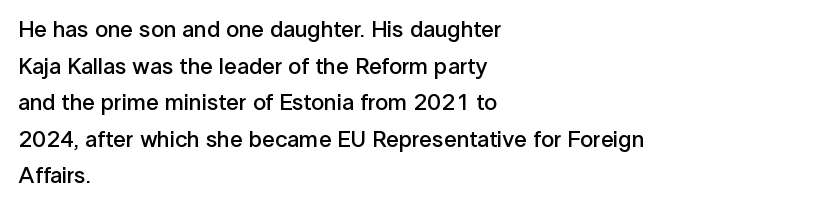
The image shows 23 px text type, upright; set left-aligned, normal line spacing (1.59x), normal letter spacing, not underlined.
